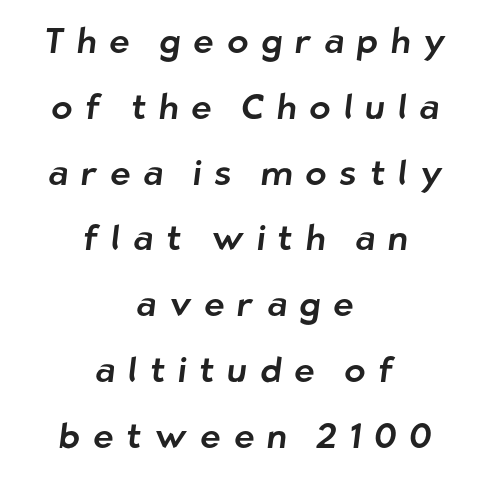
{"serif": "no", "width": "normal", "stroke_contrast": "low", "x_height": "medium", "monospaced": "no", "underline": "no", "align": "center", "line_spacing_ratio": 1.88, "letter_spacing": "wide", "letter_spacing_em": 0.36, "glyph_px": 35}
